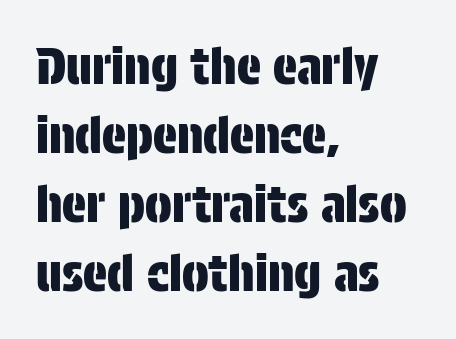
Q: Is the text italic (slanted)? A: No, it is upright.
Q: Is the typeface a serif or a sans-serif typeface? A: Sans-serif.
Q: Is the text underlined? A: No.
Q: How is the paragraph aligned? A: Left-aligned.
Q: Is the spacing between letters normal or unusually wide? A: Normal.
Q: Is the spacing between lines tight, normal or loose? A: Normal.
Q: Width (condensed, normal, or wide)? A: Condensed.
Q: Stroke contrast? A: Low.
Q: x-height? A: Large.
Q: Monospaced? A: No.
